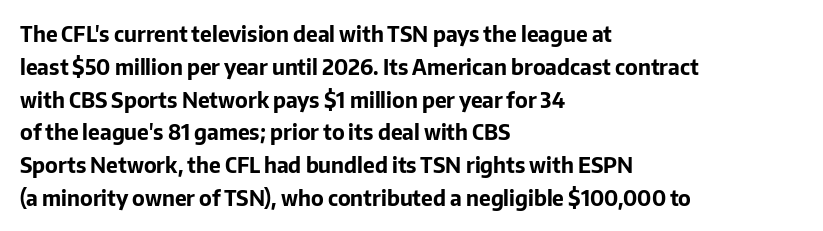
Weight check: bold — yes, fully. This rendering features lettering with no underline. This is the regular roman posture of the typeface. Is there much room between lines? A standard amount, neither cramped nor airy. No extra tracking has been applied to these lines. The rag falls on the right side of this text block.
